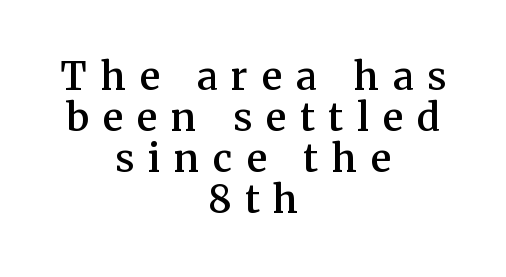
Q: Is the text bold? A: Semi-bold.
Q: Is the text italic (slanted)? A: No, it is upright.
Q: Is the typeface a serif or a sans-serif typeface? A: Serif.
Q: Is the text underlined? A: No.
Q: How is the paragraph aligned? A: Centered.
Q: Is the spacing between letters normal or unusually wide? A: Unusually wide.
Q: Is the spacing between lines tight, normal or loose? A: Tight.
Q: Width (condensed, normal, or wide)? A: Normal.
Q: Stroke contrast? A: Medium.
Q: x-height? A: Medium.
Q: Monospaced? A: No.
